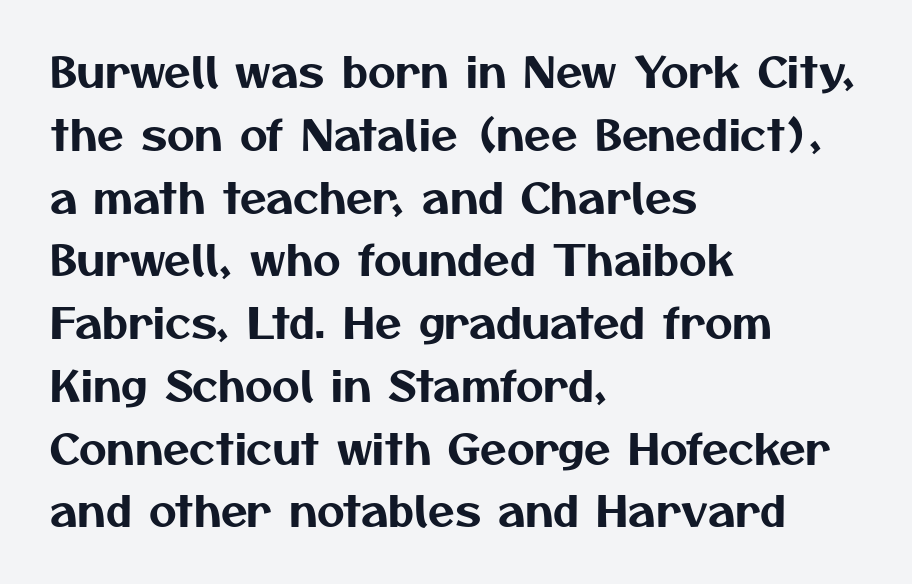
The rendering keeps characters at their native spacing. Looks like regular typesetting: each glyph gets only the width it needs. The font family rendered here belongs to the sans-serif group. Plain, unruled lines of type.
